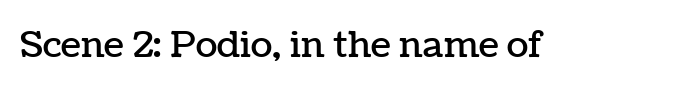
The image shows 36 px text type, upright; set normal letter spacing, not underlined; low stroke contrast and a medium x-height.
